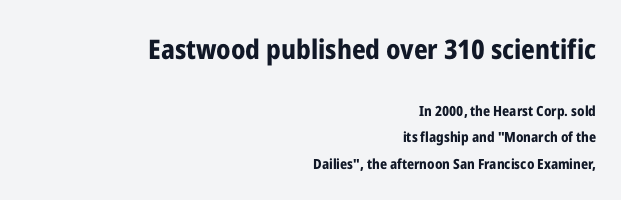
{"italic": "no", "bold": "yes", "underline": "no", "align": "right", "line_spacing": "loose", "line_spacing_ratio": 1.9, "letter_spacing": "normal", "letter_spacing_em": 0.0, "larger_block": "first", "size_ratio": 1.93, "glyph_px": 27}
